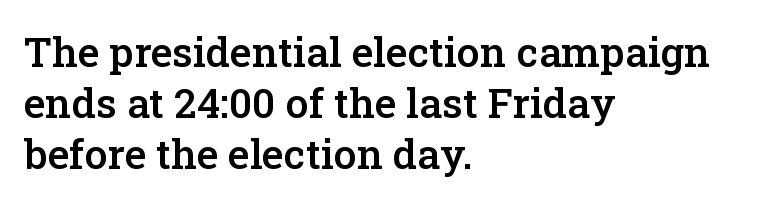
The image shows 41 px semibold serif type, upright; set left-aligned, normal line spacing (1.25x), normal letter spacing, not underlined; low stroke contrast and a medium x-height.
